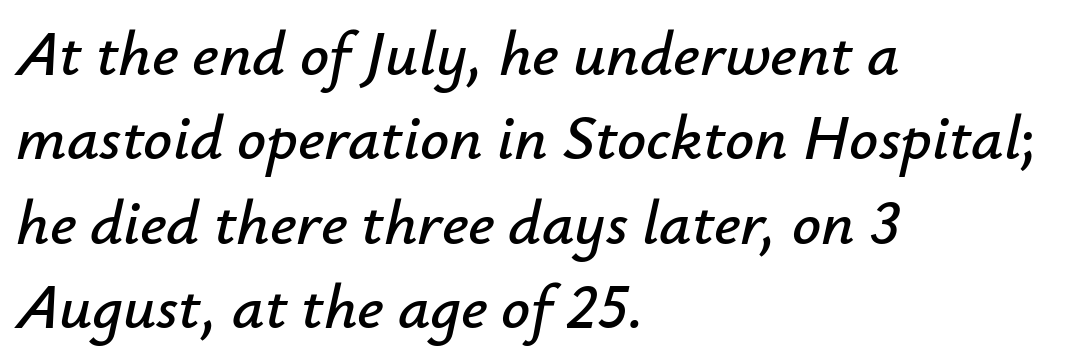
Q: Is the text italic (slanted)? A: Yes, it leans right by about 12 degrees.
Q: Is the text underlined? A: No.
Q: How is the paragraph aligned? A: Left-aligned.
Q: Is the spacing between letters normal or unusually wide? A: Normal.
Q: Is the spacing between lines tight, normal or loose? A: Normal.
Q: Width (condensed, normal, or wide)? A: Normal.
Q: Stroke contrast? A: Low.
Q: x-height? A: Small.
Q: Monospaced? A: No.
